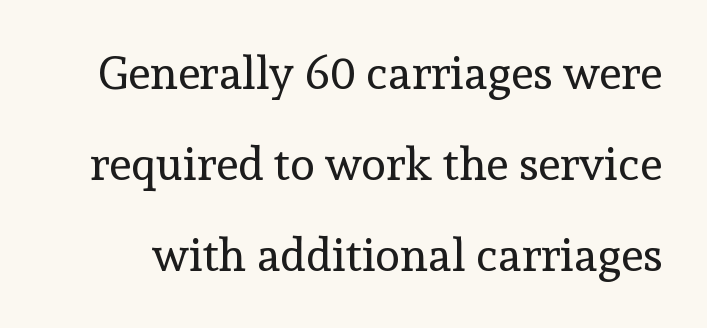
Vertical strokes here are truly vertical. No extra tracking has been applied to these lines. The passage shown stacks its lines with a broad gap. A typesetter would call this proportional, since set widths differ per character.
